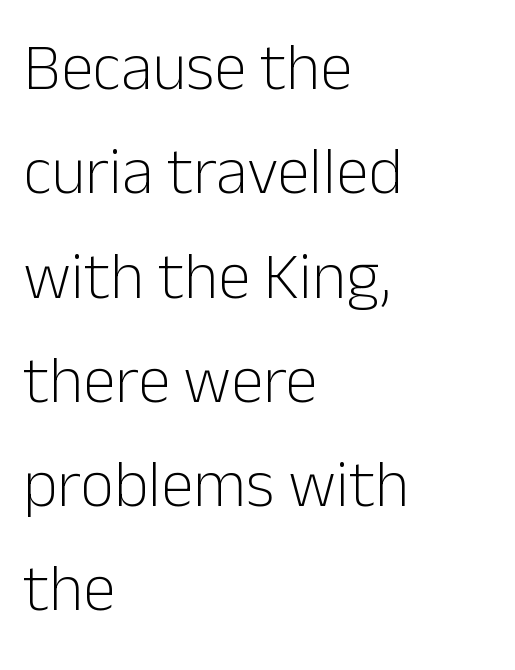
Q: Is the text bold? A: No.
Q: Is the text italic (slanted)? A: No, it is upright.
Q: Is the typeface a serif or a sans-serif typeface? A: Sans-serif.
Q: Is the text underlined? A: No.
Q: How is the paragraph aligned? A: Left-aligned.
Q: Is the spacing between letters normal or unusually wide? A: Normal.
Q: Is the spacing between lines tight, normal or loose? A: Normal.
Q: Width (condensed, normal, or wide)? A: Normal.
Q: Stroke contrast? A: Low.
Q: x-height? A: Medium.
Q: Monospaced? A: No.
